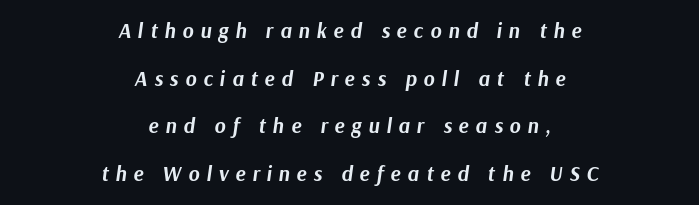
Q: Is the text bold? A: Yes.
Q: Is the text italic (slanted)? A: Yes, it leans right by about 9 degrees.
Q: Is the text underlined? A: No.
Q: How is the paragraph aligned? A: Centered.
Q: Is the spacing between letters normal or unusually wide? A: Unusually wide.
Q: Is the spacing between lines tight, normal or loose? A: Loose.
